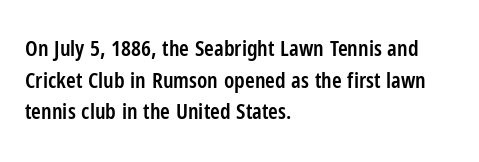
{"italic": "no", "bold": "semi", "underline": "no", "align": "left", "line_spacing": "normal", "line_spacing_ratio": 1.44, "letter_spacing": "normal", "letter_spacing_em": 0.0, "glyph_px": 22}
